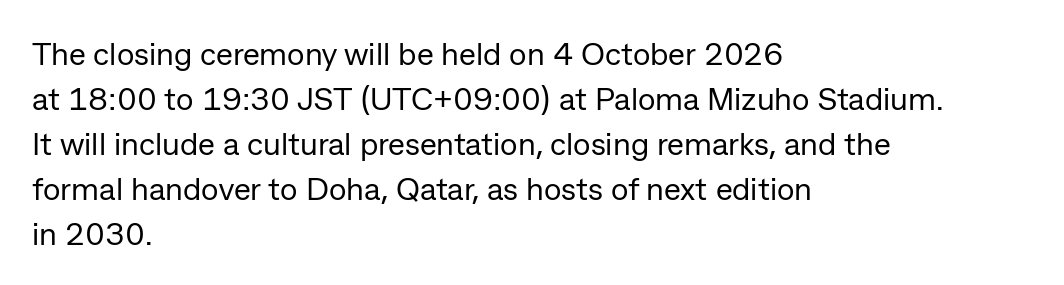
Letters have the restrained weight of plain body copy at most. The passage shown is typed in a proportional face where columns would drift. Line spacing here is normal. Short note: letters normally spaced. Underlining? Definitely not there.
